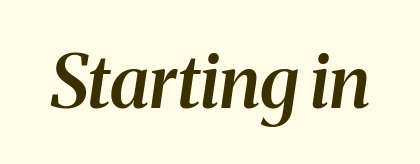
{"serif": "yes", "italic": "yes", "lean": "right", "slant_degrees": 8, "bold": "semi", "weight": "semibold", "width": "normal", "stroke_contrast": "medium", "x_height": "medium", "monospaced": "no", "underline": "no", "letter_spacing": "normal", "letter_spacing_em": 0.0, "glyph_px": 73}
